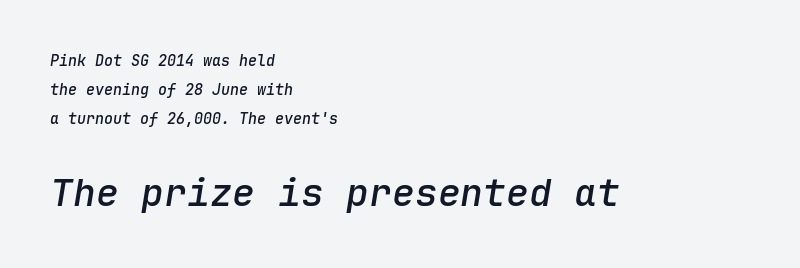
This sample has the even, mechanical cadence of fixed-width lettering. Vertical spacing — loose. The strokes are fattened partway — semibold, not bold. The words here are not underlined. The lettering tilts uniformly, giving the passage an italic look.
